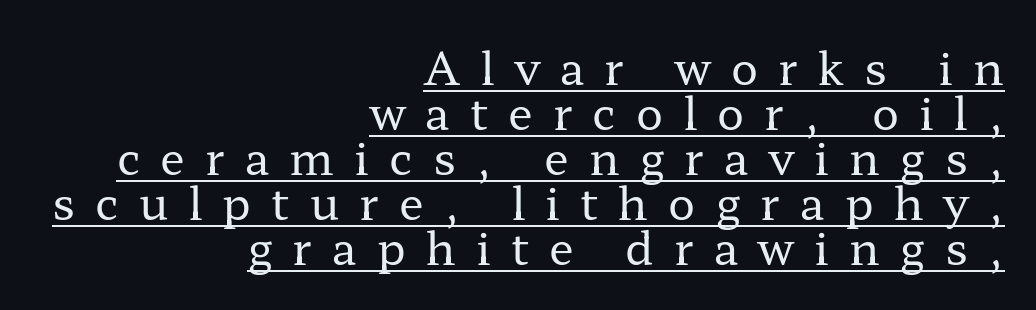
The image shows 45 px regular-weight, wide serif type, upright; set right-aligned, tight line spacing (1.0x), unusually wide letter spacing (+0.45 em), underlined; low stroke contrast and a medium x-height.
